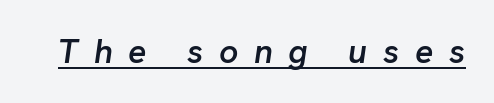
The letters are slanted; this is an italic face. I'd describe the lettering as semibold — firm but not a full bold. This sample uses expanded letter spacing, leaving extra air between glyphs. These lines are rendered in a variable-pitch font. The rendered words wear a rule along their underside.
